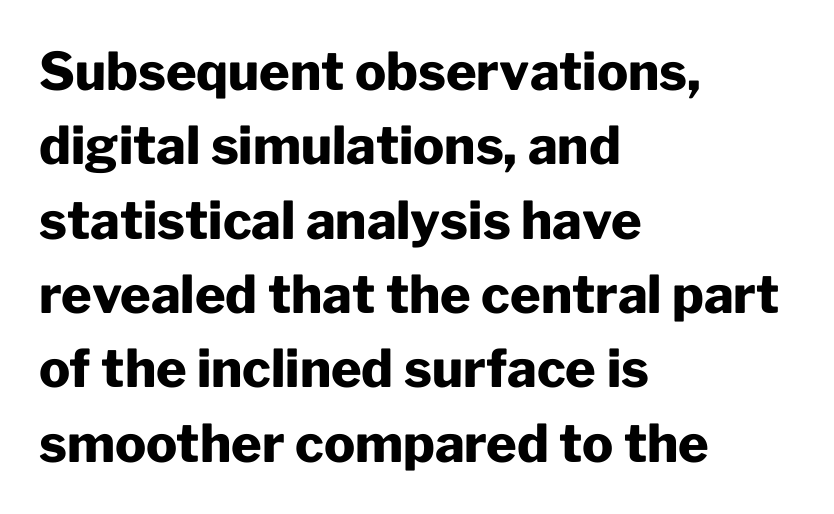
Is the letter spacing exaggerated? No — it looks like the ordinary default. Left-aligned paragraph, ragged on the right. In terms of leading, this rendering sits right in the middle. The typography opts for an upright posture over an oblique one. Examine the stroke ends and you'll find no serifs. Strokes here are thick enough to call this a true bold.
